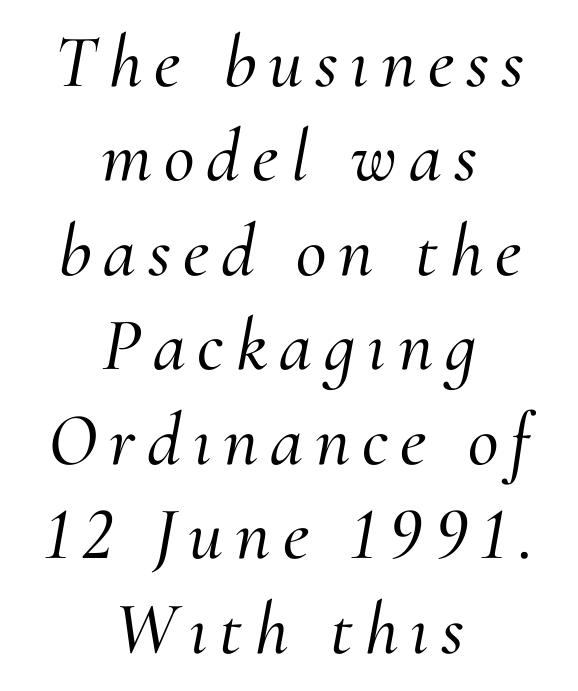
{"serif": "yes", "italic": "yes", "lean": "right", "slant_degrees": 10, "width": "normal", "stroke_contrast": "medium", "x_height": "small", "monospaced": "no", "underline": "no", "align": "center", "line_spacing": "normal", "line_spacing_ratio": 1.26, "glyph_px": 75}
